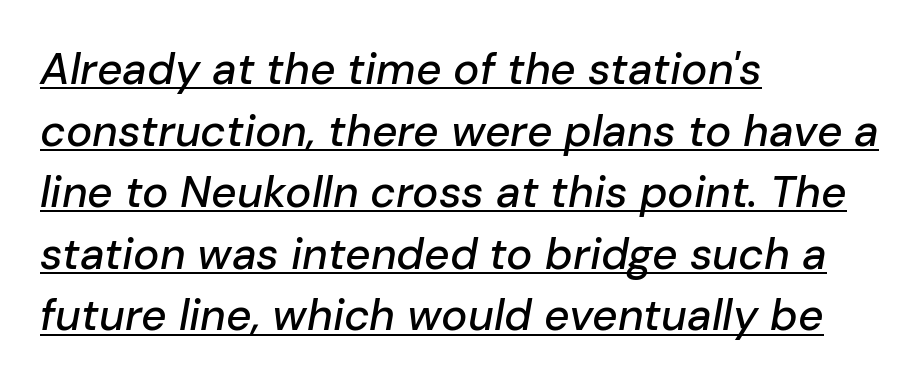
Q: Is the text italic (slanted)? A: Yes, it leans right by about 10 degrees.
Q: Is the text underlined? A: Yes.
Q: How is the paragraph aligned? A: Left-aligned.
Q: Is the spacing between letters normal or unusually wide? A: Normal.
Q: Is the spacing between lines tight, normal or loose? A: Normal.
Q: Width (condensed, normal, or wide)? A: Normal.
Q: Stroke contrast? A: Low.
Q: x-height? A: Medium.
Q: Monospaced? A: No.
